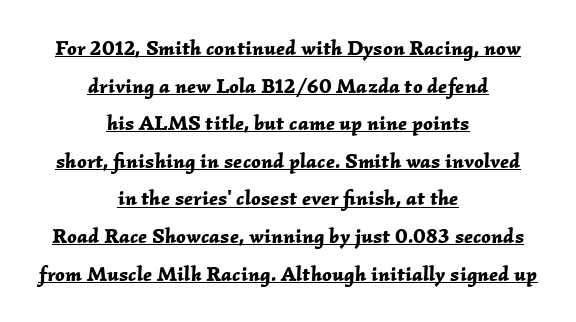
Nothing unusual about the tracking: characters are spaced as the font intends. The paragraph has two soft edges and a firm central axis. These lines were composed using italics. Weight check: bold — yes, fully. The glyphs are accompanied by a horizontal stroke just below them.
